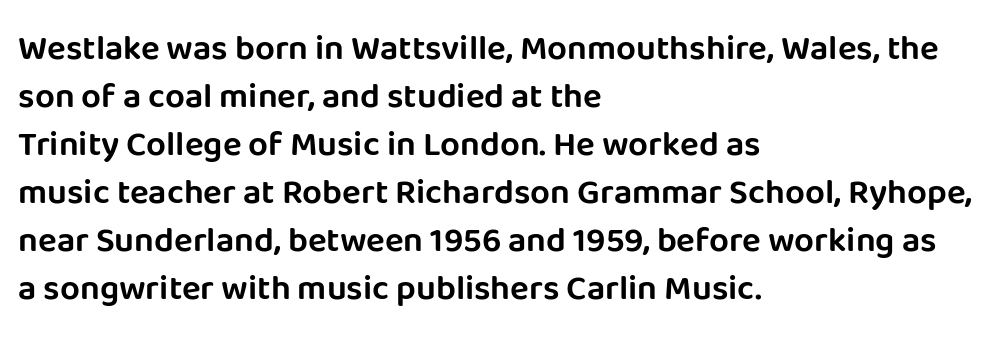
The image shows 35 px sans-serif type, upright; set left-aligned, normal line spacing (1.37x), normal letter spacing, not underlined; low stroke contrast and a large x-height.
